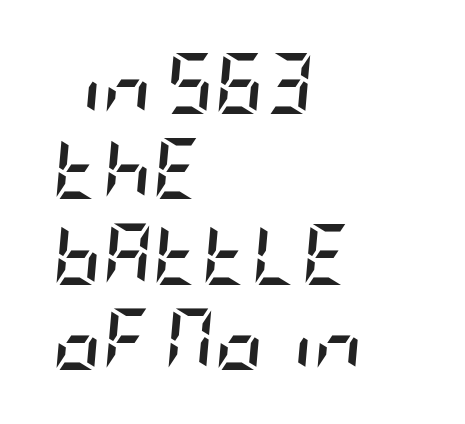
{"italic": "yes", "lean": "right", "slant_degrees": 5, "bold": "yes", "weight": "semibold", "width": "condensed", "stroke_contrast": "low", "x_height": "large", "underline": "no", "align": "left", "line_spacing": "normal", "line_spacing_ratio": 1.4, "letter_spacing": "normal", "letter_spacing_em": 0.0, "glyph_px": 61}
